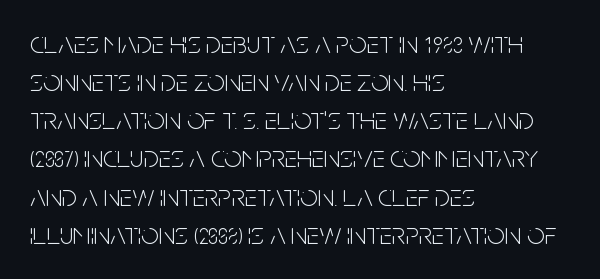
{"serif": "no", "italic": "no", "bold": "no", "weight": "light", "width": "condensed", "stroke_contrast": "low", "x_height": "large", "monospaced": "no", "underline": "no", "align": "left", "line_spacing_ratio": 1.23, "letter_spacing": "normal", "letter_spacing_em": 0.0, "glyph_px": 31}
